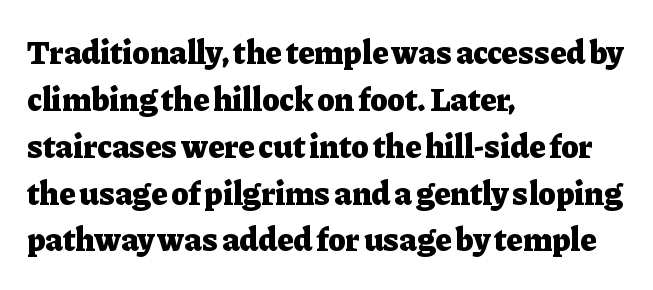
{"serif": "yes", "italic": "no", "bold": "yes", "weight": "heavy", "width": "normal", "stroke_contrast": "low", "x_height": "medium", "monospaced": "no", "underline": "no", "align": "left", "line_spacing": "normal", "line_spacing_ratio": 1.42, "letter_spacing": "normal", "letter_spacing_em": 0.0, "glyph_px": 33}
